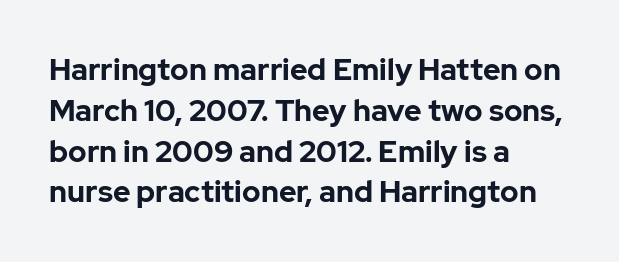
Default kerning and tracking; the words read as compact shapes. You could not count columns in this text — the font is proportionally spaced. The type sits square on the baseline with zero lean. Notice how descenders clear the ascenders below comfortably — that's standard leading.
